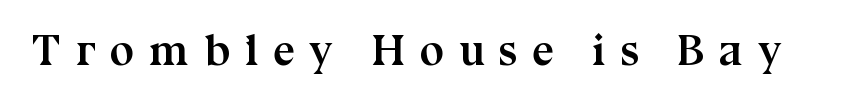
The image shows 44 px semibold serif type, upright; set unusually wide letter spacing (+0.33 em), not underlined; medium stroke contrast and a medium x-height.
